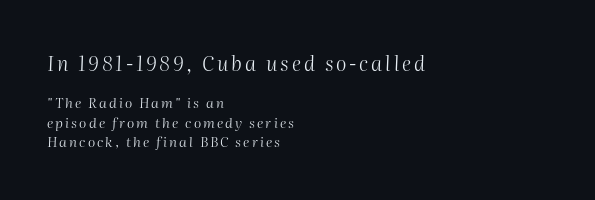
Q: Is the text bold? A: No.
Q: Is the text italic (slanted)? A: Yes, it leans right by about 2 degrees.
Q: Is the text underlined? A: No.
Q: How is the paragraph aligned? A: Left-aligned.
Q: Is the spacing between lines tight, normal or loose? A: Normal.
Q: Which block of text is set in a larger size, the first (top) or the second (bottom)? A: The first (top) one.
